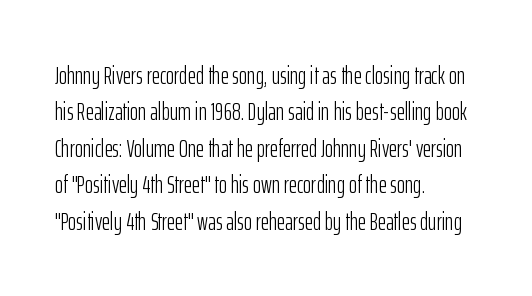
{"italic": "no", "bold": "no", "underline": "no", "align": "left", "line_spacing": "normal", "line_spacing_ratio": 1.46, "letter_spacing": "normal", "letter_spacing_em": 0.0, "glyph_px": 25}
